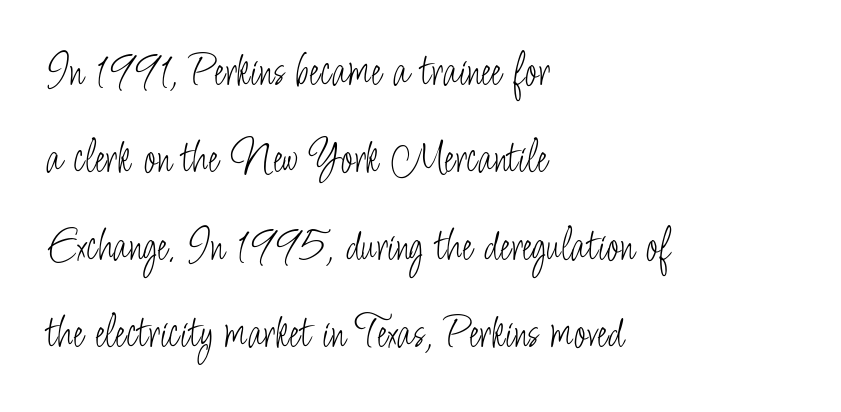
The image shows 47 px light, condensed sans-serif type; set left-aligned, line spacing 1.86x, normal letter spacing, not underlined; low stroke contrast and a small x-height.
